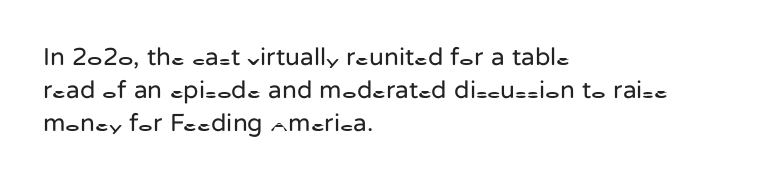
Q: Is the text bold? A: No.
Q: Is the text italic (slanted)? A: No, it is upright.
Q: Is the text underlined? A: No.
Q: How is the paragraph aligned? A: Left-aligned.
Q: Is the spacing between letters normal or unusually wide? A: Normal.
Q: Is the spacing between lines tight, normal or loose? A: Normal.
